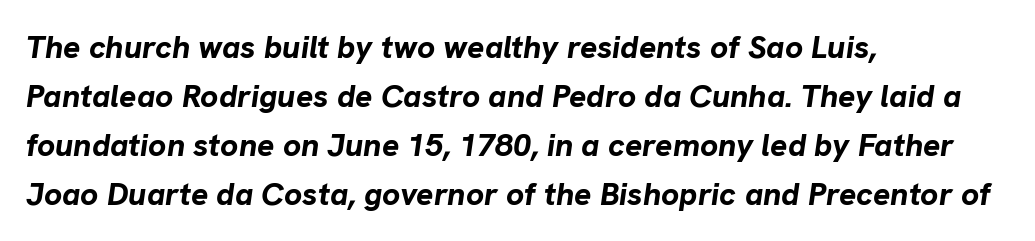
Q: Is the text bold? A: Yes.
Q: Is the text italic (slanted)? A: Yes, it leans right by about 8 degrees.
Q: Is the text underlined? A: No.
Q: How is the paragraph aligned? A: Left-aligned.
Q: Is the spacing between letters normal or unusually wide? A: Normal.
Q: Is the spacing between lines tight, normal or loose? A: Normal.
Q: Width (condensed, normal, or wide)? A: Normal.
Q: Stroke contrast? A: Low.
Q: x-height? A: Medium.
Q: Monospaced? A: No.
